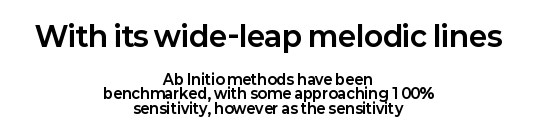
Q: Is the text bold? A: Yes.
Q: Is the text italic (slanted)? A: No, it is upright.
Q: Is the typeface a serif or a sans-serif typeface? A: Sans-serif.
Q: Is the text underlined? A: No.
Q: How is the paragraph aligned? A: Centered.
Q: Is the spacing between letters normal or unusually wide? A: Normal.
Q: Is the spacing between lines tight, normal or loose? A: Tight.
Q: Which block of text is set in a larger size, the first (top) or the second (bottom)? A: The first (top) one.
Q: Width (condensed, normal, or wide)? A: Normal.
Q: Stroke contrast? A: Low.
Q: x-height? A: Medium.
Q: Monospaced? A: No.
